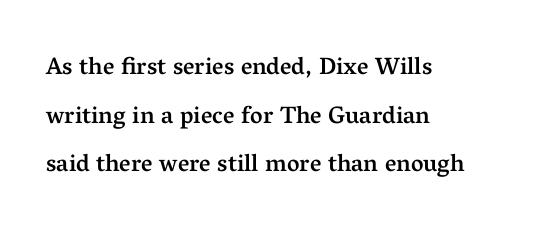
A somewhat darkened texture: the type is semibold rather than bold. The lines in this sample share a left origin and differ only in where they stop. This is roman type, the default non-slanted kind. Characters follow at the spacing the type designer built in.
